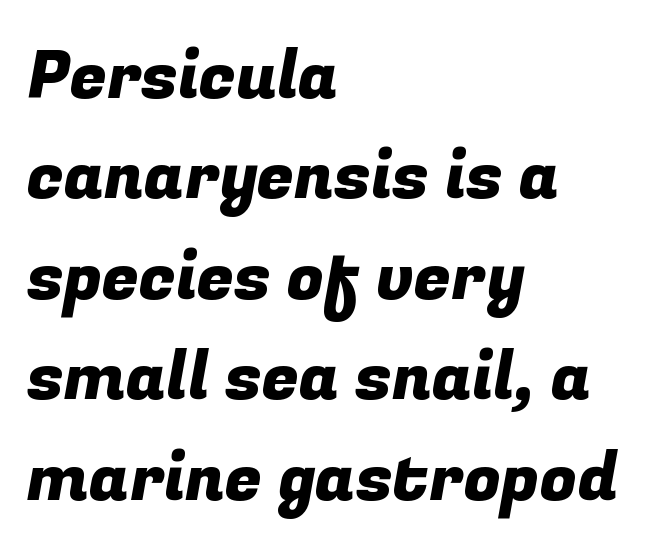
Q: Is the typeface a serif or a sans-serif typeface? A: Sans-serif.
Q: Is the text underlined? A: No.
Q: How is the paragraph aligned? A: Left-aligned.
Q: Is the spacing between letters normal or unusually wide? A: Normal.
Q: Is the spacing between lines tight, normal or loose? A: Normal.
Q: Width (condensed, normal, or wide)? A: Normal.
Q: Stroke contrast? A: Low.
Q: x-height? A: Medium.
Q: Monospaced? A: No.
